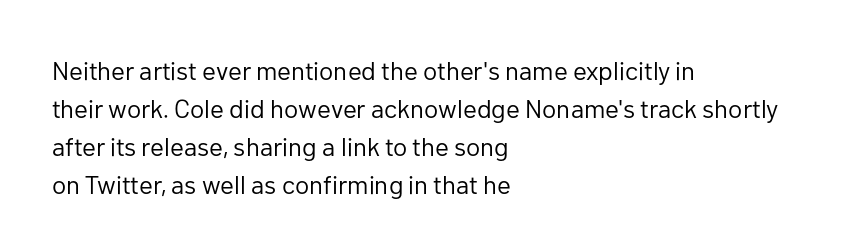
Q: Is the text bold? A: No.
Q: Is the text italic (slanted)? A: No, it is upright.
Q: Is the text underlined? A: No.
Q: How is the paragraph aligned? A: Left-aligned.
Q: Is the spacing between letters normal or unusually wide? A: Normal.
Q: Is the spacing between lines tight, normal or loose? A: Normal.
